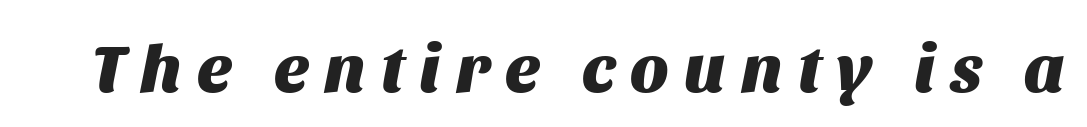
Emphasis by weight is at full strength: bold. Slant detected: the letters are inclined. Check under the words: just untouched page. Short note: letters widely spaced. Spacing verdict: proportional, widths tailored to each character.
